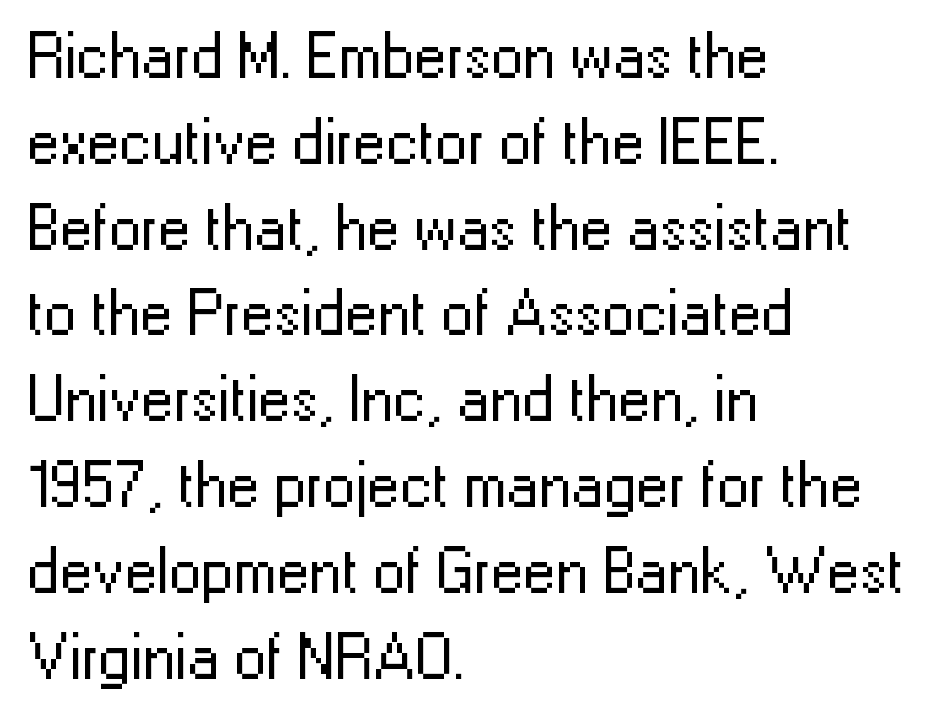
The image shows 65 px regular-weight sans-serif type, upright; set left-aligned, normal line spacing (1.32x), normal letter spacing, not underlined; low stroke contrast and a medium x-height.
